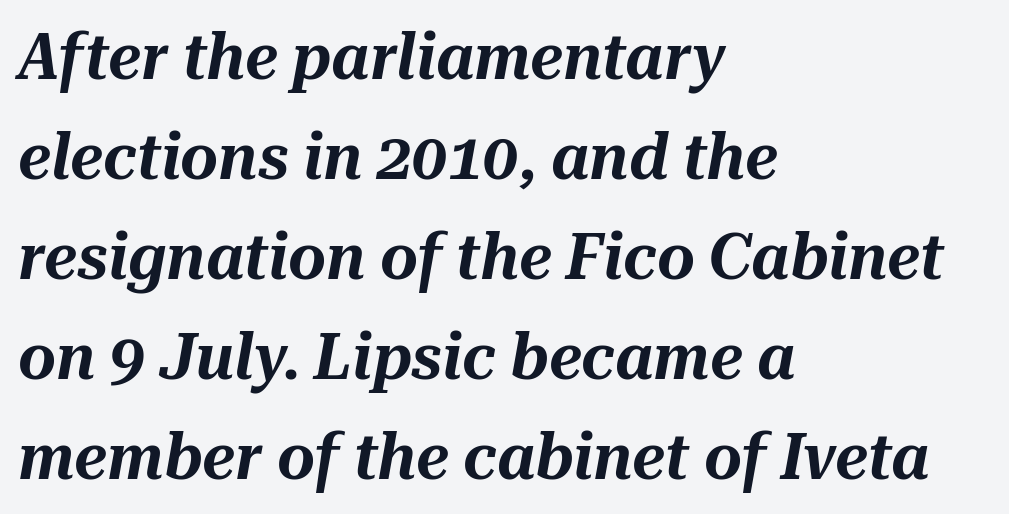
Q: Is the text italic (slanted)? A: Yes, it leans right by about 10 degrees.
Q: Is the text underlined? A: No.
Q: How is the paragraph aligned? A: Left-aligned.
Q: Is the spacing between letters normal or unusually wide? A: Normal.
Q: Is the spacing between lines tight, normal or loose? A: Normal.
Q: Width (condensed, normal, or wide)? A: Normal.
Q: Stroke contrast? A: Medium.
Q: x-height? A: Medium.
Q: Monospaced? A: No.
